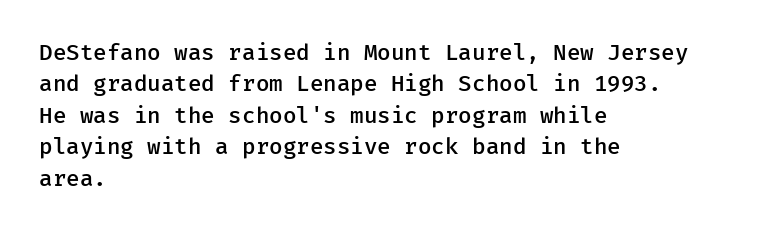
Q: Is the text bold? A: Semi-bold.
Q: Is the text italic (slanted)? A: No, it is upright.
Q: Is the text underlined? A: No.
Q: How is the paragraph aligned? A: Left-aligned.
Q: Is the spacing between letters normal or unusually wide? A: Normal.
Q: Is the spacing between lines tight, normal or loose? A: Normal.
